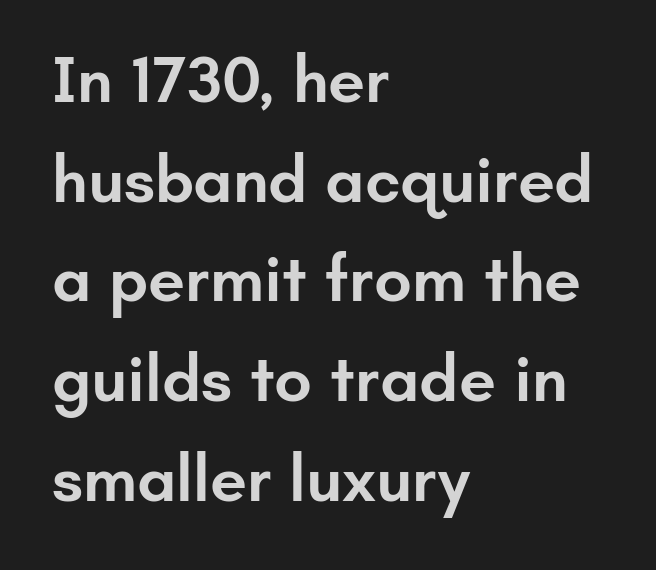
The letters advance in unequal steps, a hallmark of proportional type. Characters remain perfectly vertical along every line. Characters follow at the spacing the type designer built in. Look at the stroke-to-counter ratio: somewhat heavy, a semibold. Note: no serifs on the glyphs. Line spacing here is normal.
